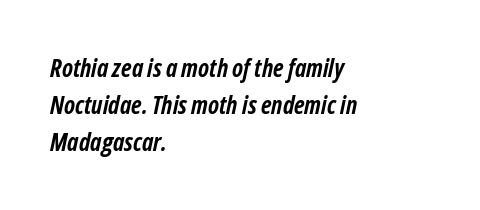
Q: Is the text bold? A: Yes.
Q: Is the text italic (slanted)? A: Yes, it leans right by about 12 degrees.
Q: Is the text underlined? A: No.
Q: How is the paragraph aligned? A: Left-aligned.
Q: Is the spacing between letters normal or unusually wide? A: Normal.
Q: Is the spacing between lines tight, normal or loose? A: Normal.
